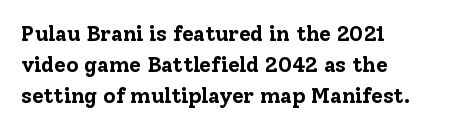
{"italic": "no", "bold": "yes", "underline": "no", "align": "left", "line_spacing": "normal", "line_spacing_ratio": 1.47, "letter_spacing": "normal", "letter_spacing_em": 0.0, "glyph_px": 21}
